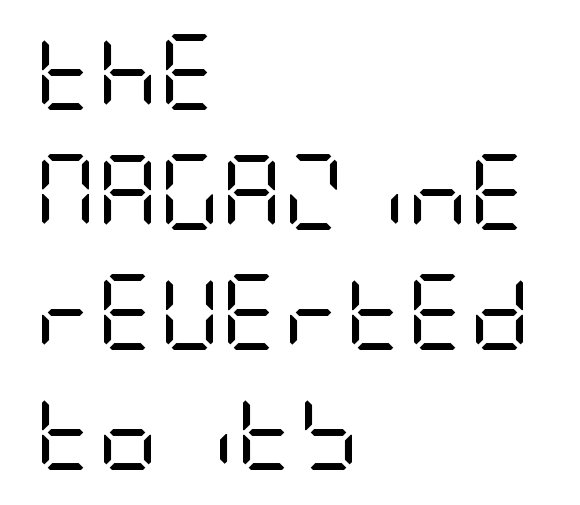
Vertical strokes here are truly vertical. Successive baselines arrive at the customary interval. Descenders hang freely into open space. The characters display no serif detailing; their extremities are plain. One-word summary of the alignment: left.
